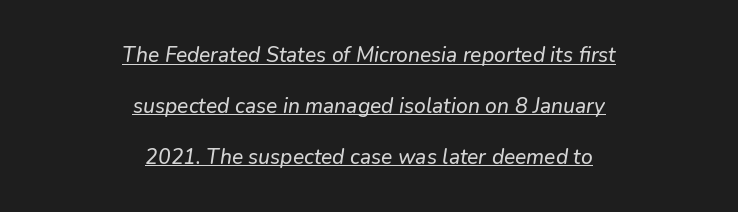
The rendering uses a large line-height, opening up the rows. A student would call this center alignment; a typographer would say set centered. Inter-character spacing is left at the font's built-in metrics. The string is rendered with underlining switched on.
